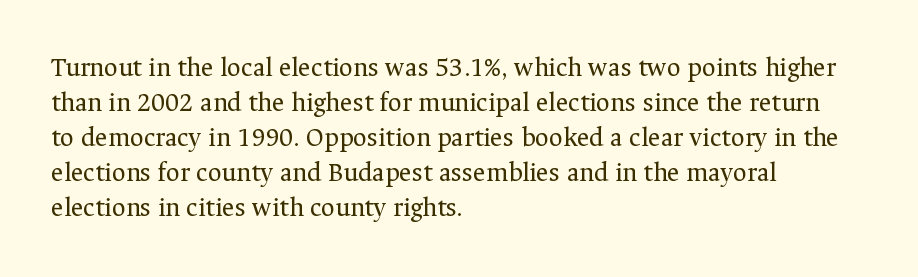
Style check: upright. Plain, unruled lines of type. The paragraph has a hard left edge and a soft right edge. This rendering leaves character spacing at its baseline value. A typesetter would call this leading conventional body-copy spacing. These glyphs show unthickened strokes, regular width or finer.
